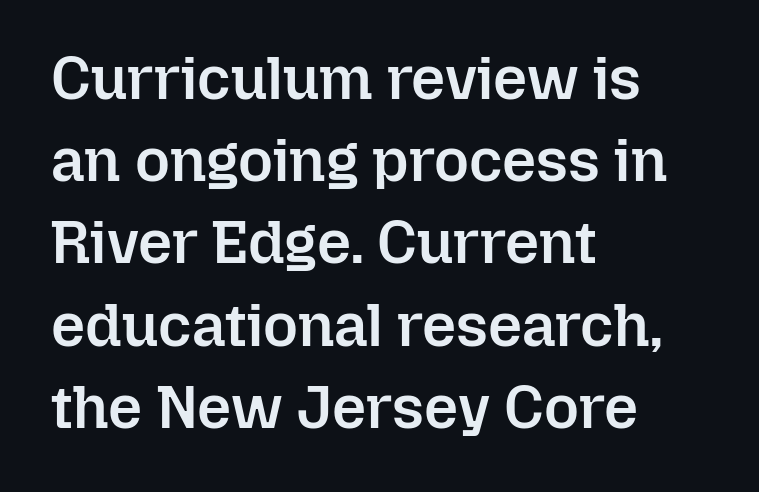
What stands out about the letter spacing? Nothing — it is the standard amount. Which margin do the lines hug? The left one — the right edge is uneven. Its strokes are somewhat broadened, the hallmark of semibold type. Designer's note — italics off, roman on. Just letters on the line, the space beneath them empty.
